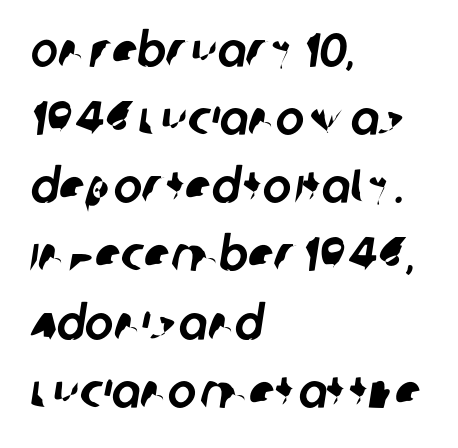
This rendering uses left alignment, leaving the right contour irregular. Lines of text with bare space underneath. The glyphs in this specimen are sans serif. Glyph-to-glyph distance matches everyday printed text. A typesetter would call this leading conventional body-copy spacing. These lines are rendered in a variable-pitch font.
